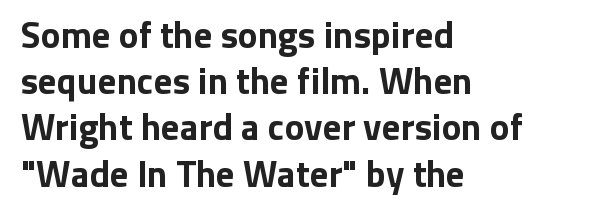
{"serif": "no", "italic": "no", "bold": "yes", "weight": "bold", "width": "normal", "stroke_contrast": "low", "x_height": "medium", "monospaced": "no", "underline": "no", "align": "left", "line_spacing": "normal", "line_spacing_ratio": 1.25, "letter_spacing": "normal", "letter_spacing_em": 0.0, "glyph_px": 37}
